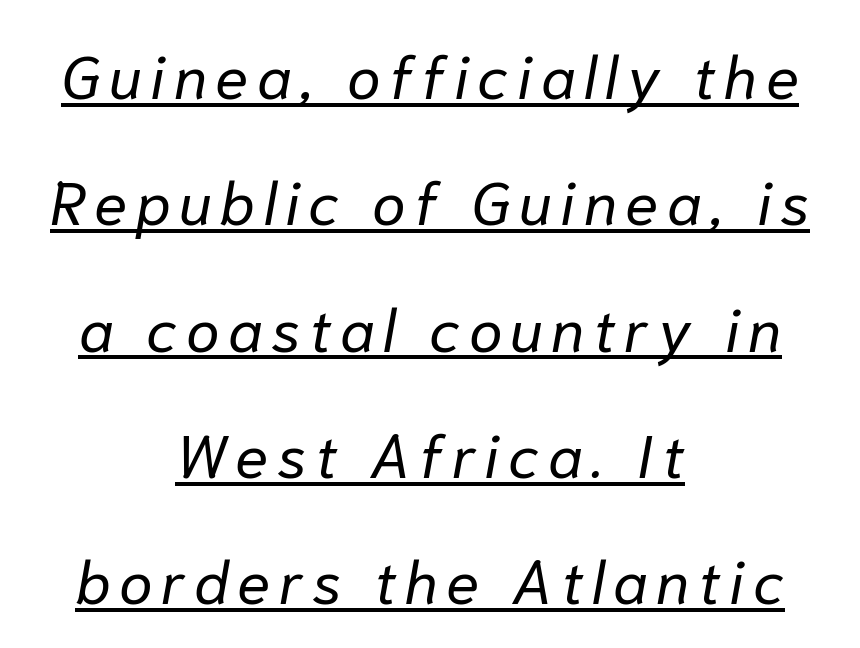
Leading is clearly above the norm, producing a sparse column. Short and long lines alike share a common midpoint. This sample carries an underscore along the baseline area. Ink coverage per letter is moderate at most. Proportional: the letters do not fall into vertical columns. Compared with ordinary roman type, these characters are visibly tilted.
